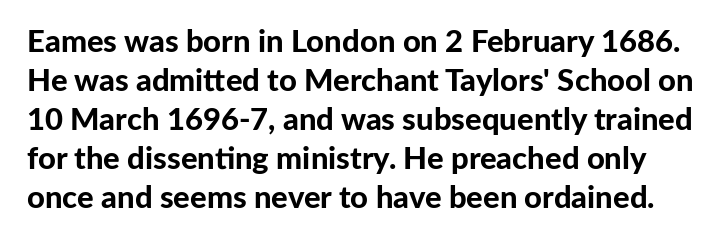
The image shows 31 px bold sans-serif type, upright; set normal line spacing (1.26x), normal letter spacing, not underlined; low stroke contrast and a medium x-height.
